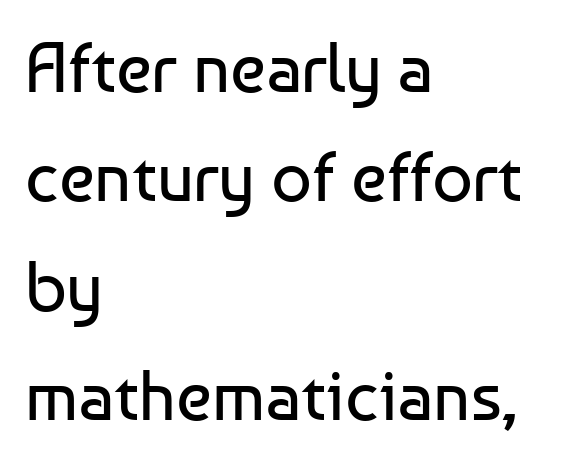
Q: Is the text bold? A: No.
Q: Is the text italic (slanted)? A: No, it is upright.
Q: Is the typeface a serif or a sans-serif typeface? A: Sans-serif.
Q: Is the text underlined? A: No.
Q: How is the paragraph aligned? A: Left-aligned.
Q: Is the spacing between letters normal or unusually wide? A: Normal.
Q: Is the spacing between lines tight, normal or loose? A: Normal.
Q: Width (condensed, normal, or wide)? A: Normal.
Q: Stroke contrast? A: Low.
Q: x-height? A: Medium.
Q: Monospaced? A: No.
